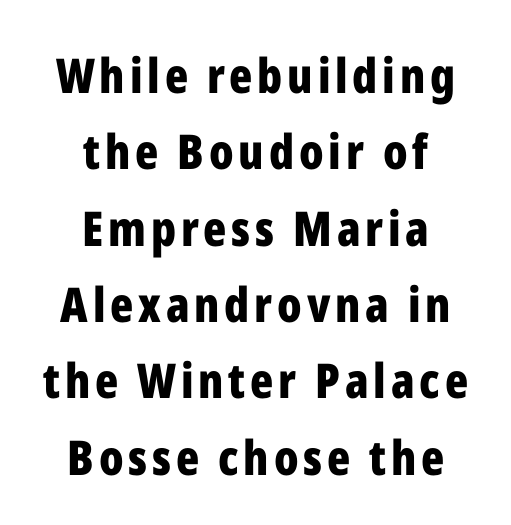
The rag falls on both sides of this text block equally. Just letters on the line, the space beneath them empty. Is there any slant? The stems are plumb. The rendering uses natural spacing where letterforms have individual widths. Notice how thick the strokes are: this is what a full bold looks like.
